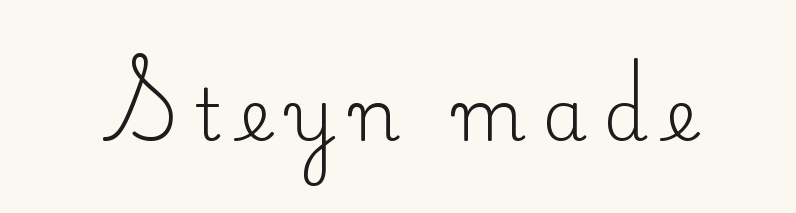
{"italic": "no", "bold": "no", "weight": "regular", "width": "normal", "stroke_contrast": "low", "x_height": "small", "monospaced": "no", "underline": "no", "letter_spacing": "wide", "letter_spacing_em": 0.24, "glyph_px": 71}
